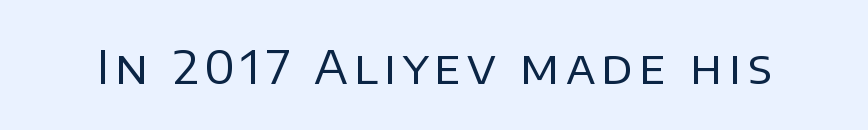
A typesetter would label this face a sans. Spacing verdict: proportional, widths tailored to each character. Compared with a typical body face, this is equally light or lighter still. Every stem runs plumb, perpendicular to the baseline. Any mark beneath the type? The region is blank.
